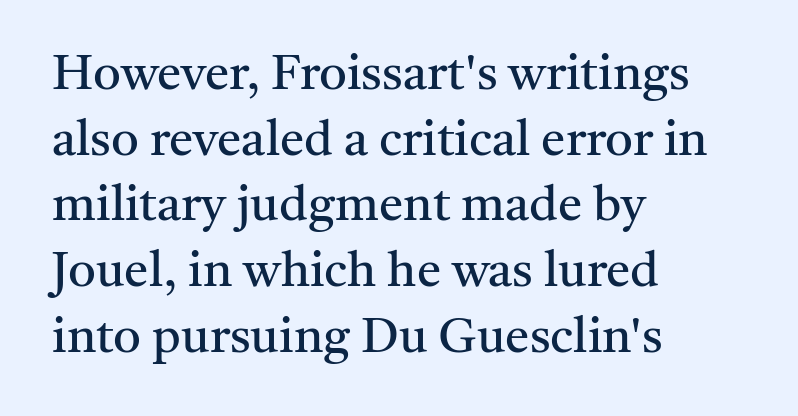
{"serif": "yes", "italic": "no", "bold": "no", "weight": "regular", "width": "normal", "stroke_contrast": "medium", "x_height": "medium", "monospaced": "no", "underline": "no", "align": "left", "line_spacing": "normal", "line_spacing_ratio": 1.34, "letter_spacing": "normal", "letter_spacing_em": 0.0, "glyph_px": 49}
